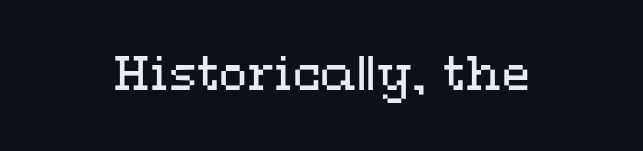
Spacing verdict: proportional, widths tailored to each character. The type sits square on the baseline with zero lean. A quiet, ordinary-to-light weight characterises the typeface. Standard letterfit; no display-style spreading of the glyphs.
